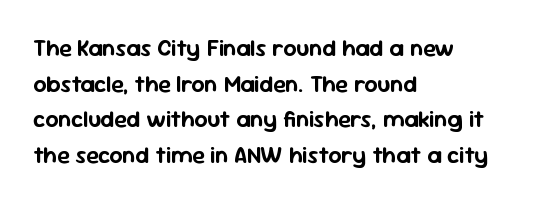
Every row of glyphs begins at an identical x-position on the left. The passage shown has conventional tracking throughout. A typesetter would mark this as roman, not italic. Letters rest on an invisible, unmarked baseline. In terms of leading, this rendering sits right in the middle.
